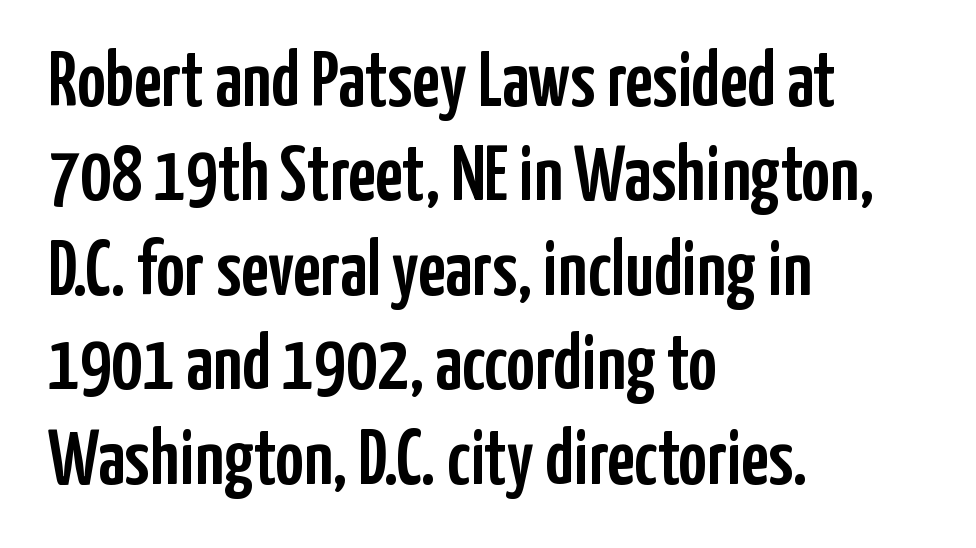
The image shows 78 px condensed sans-serif type, upright; set left-aligned, line spacing 1.21x, normal letter spacing, not underlined; low stroke contrast and a medium x-height.
